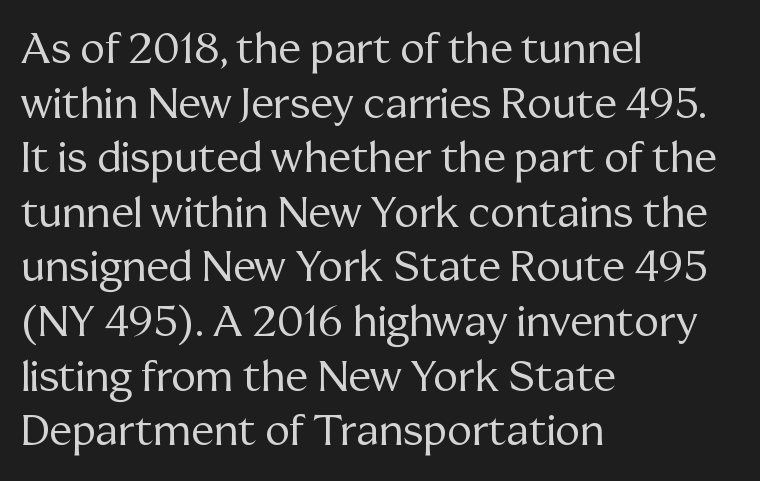
The face looks like a standard text weight, possibly lighter. A roman cut, with each character standing at attention. Does the leading feel generous? No, just average. Nothing unusual about the tracking: characters are spaced as the font intends. Stroke terminals: seriffed.
